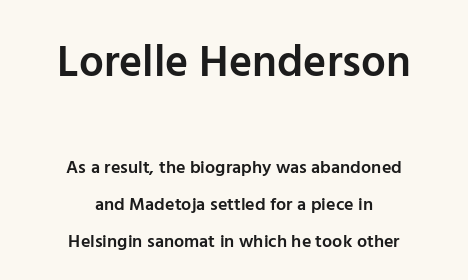
{"serif": "no", "italic": "no", "bold": "semi", "weight": "semibold", "width": "normal", "stroke_contrast": "low", "x_height": "medium", "monospaced": "no", "underline": "no", "align": "center", "line_spacing": "loose", "line_spacing_ratio": 2.06, "letter_spacing": "normal", "letter_spacing_em": 0.0, "larger_block": "first", "size_ratio": 2.44, "glyph_px": 44}
